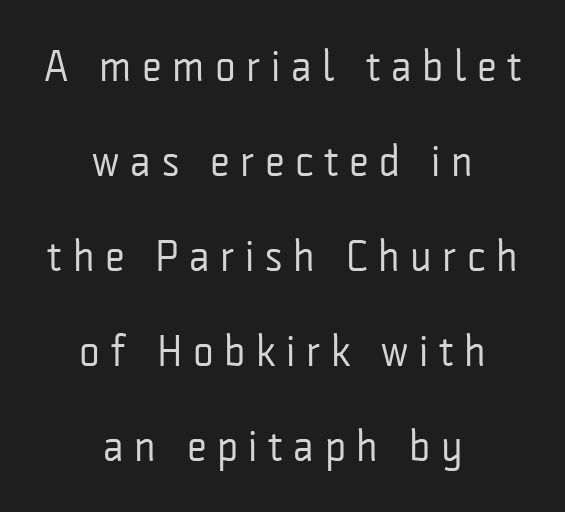
{"serif": "no", "italic": "no", "bold": "no", "weight": "regular", "width": "condensed", "stroke_contrast": "low", "x_height": "medium", "monospaced": "no", "underline": "no", "align": "center", "line_spacing": "loose", "line_spacing_ratio": 2.16, "letter_spacing": "wide", "letter_spacing_em": 0.24, "glyph_px": 44}
